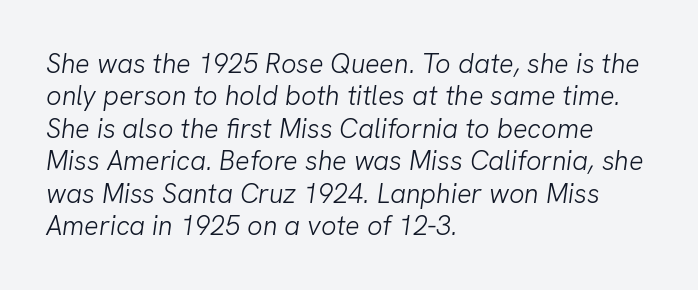
Q: Is the text bold? A: No.
Q: Is the text underlined? A: No.
Q: How is the paragraph aligned? A: Left-aligned.
Q: Is the spacing between letters normal or unusually wide? A: Normal.
